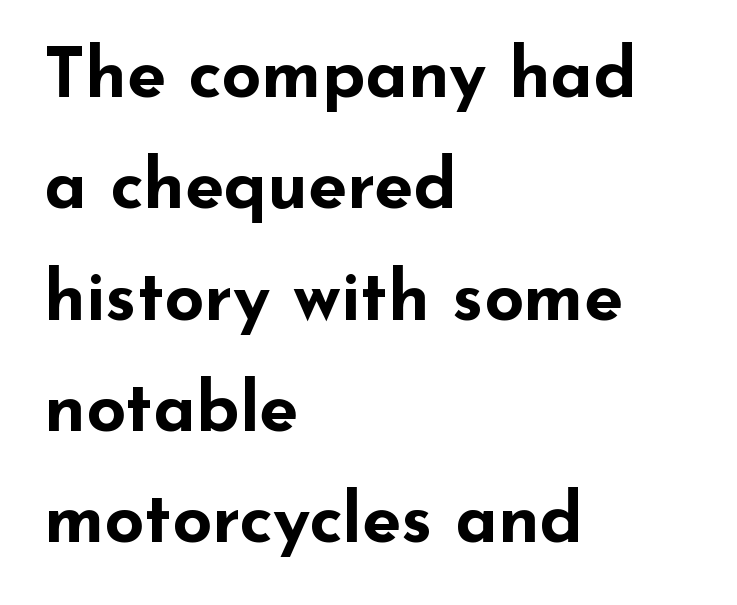
Leading matches the norm, producing a regular column. These lines carry a lot of weight — the face is fully bold. Alignment: flush left. Has an underline been added? It has not. You can tell from the bare stems that sans-serif type was used.
